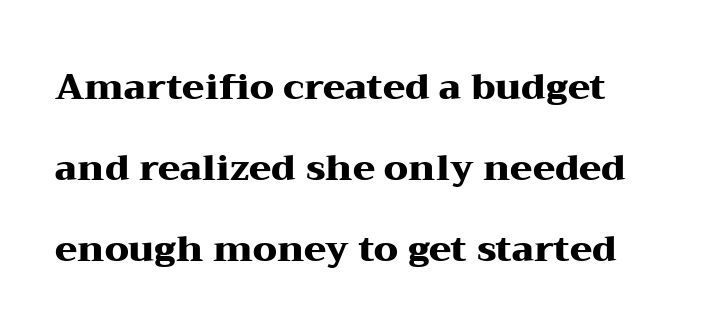
No extra tracking has been applied to these lines. The typesetting leans heavy: a genuine bold. Designer's note — italics off, roman on. I'd call this a serif setting — the letters wear small feet. Spacing verdict: proportional, widths tailored to each character. The rendering uses a large line-height, opening up the rows.
